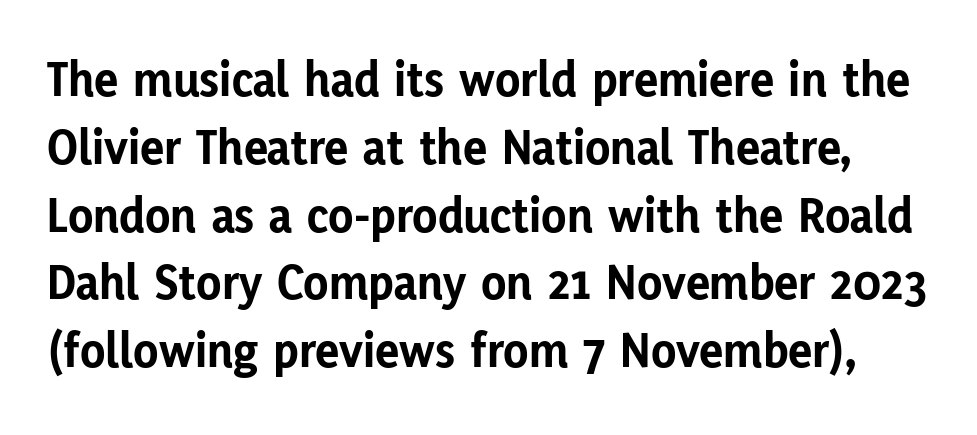
The image shows 51 px bold sans-serif type, upright; set normal line spacing (1.33x), normal letter spacing, not underlined; low stroke contrast and a medium x-height.
